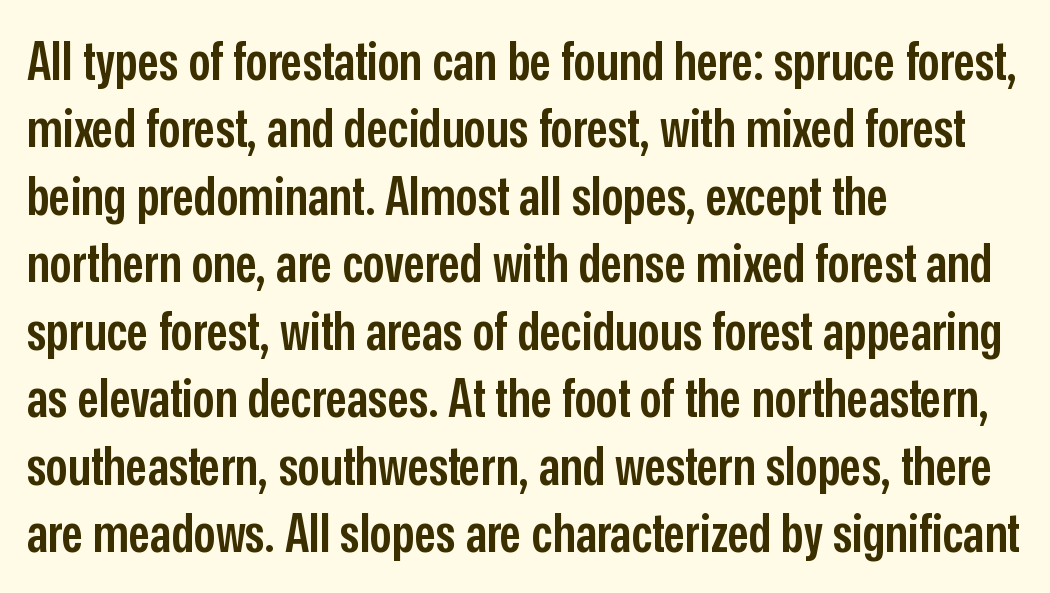
How would I describe the line gaps? Plain and ordinary. Unlike a traditional serif, this face leaves its strokes unadorned. Is the type bold? Partly — it's a semibold, heavier than regular but not fully bold. Layout note: lines flush left.
